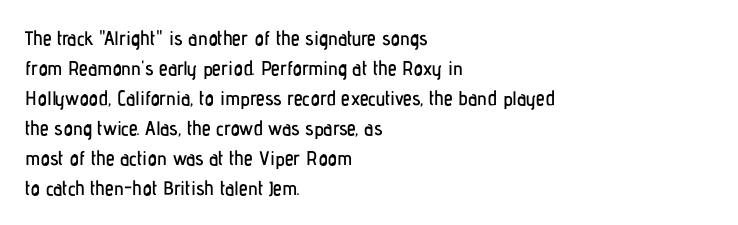
The image shows 20 px text type, upright; set left-aligned, normal line spacing (1.5x), normal letter spacing, not underlined.
